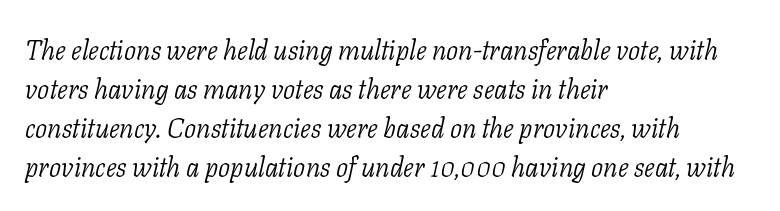
Reading down the block, your eye returns to a fixed left position each line. Nobody touched the tracking dial on this one. Regarding leading, the lines here are spaced in the standard way. This is not heavy type; no bold has been used.
